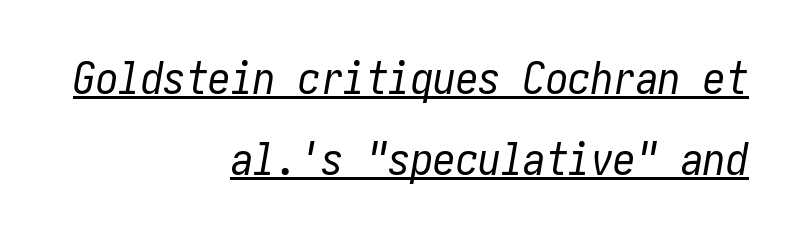
The image shows 45 px regular-weight, condensed type, italic (leaning right); set right-aligned, line spacing 1.8x, normal letter spacing, underlined; low stroke contrast and a medium x-height.
